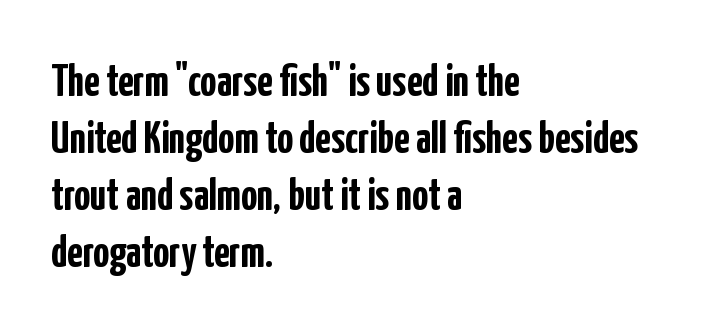
Pretty heavy lettering here — definitely bold. Italic: no, the glyphs are upright roman. The passage shown is typed in a proportional face where columns would drift. Just letters on the line, the space beneath them empty. The paragraph shown leans on its left margin. No extra tracking has been applied to these lines.
